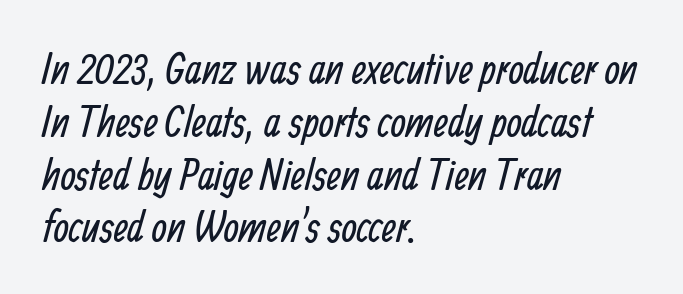
Q: Is the text bold? A: No.
Q: Is the typeface a serif or a sans-serif typeface? A: Sans-serif.
Q: Is the text underlined? A: No.
Q: How is the paragraph aligned? A: Left-aligned.
Q: Is the spacing between letters normal or unusually wide? A: Normal.
Q: Width (condensed, normal, or wide)? A: Condensed.
Q: Stroke contrast? A: Low.
Q: x-height? A: Medium.
Q: Monospaced? A: No.
